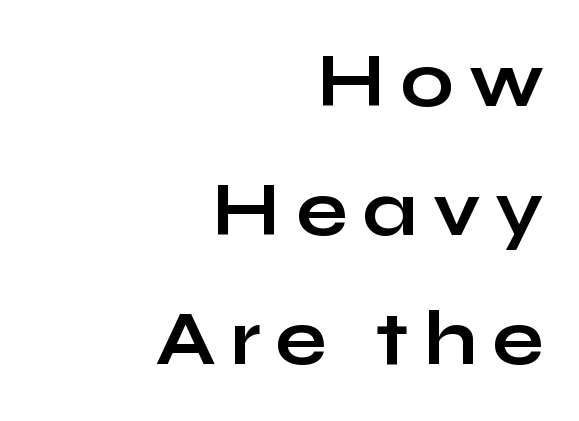
{"serif": "no", "italic": "no", "bold": "yes", "weight": "bold", "width": "wide", "stroke_contrast": "low", "x_height": "medium", "monospaced": "no", "underline": "no", "align": "right", "line_spacing": "normal", "line_spacing_ratio": 1.7, "letter_spacing": "wide", "letter_spacing_em": 0.2, "glyph_px": 76}
